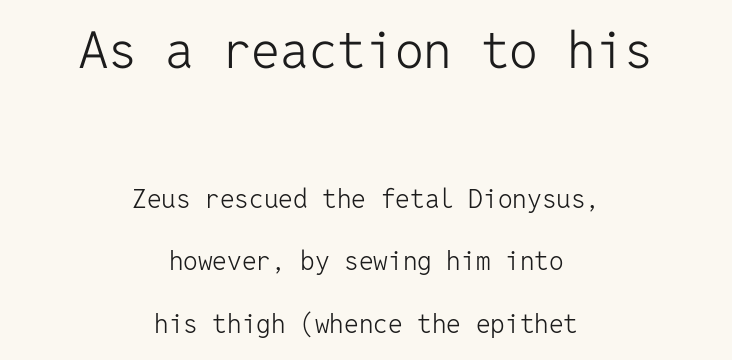
Q: Is the text bold? A: No.
Q: Is the text italic (slanted)? A: No, it is upright.
Q: Is the typeface a serif or a sans-serif typeface? A: Sans-serif.
Q: Is the text underlined? A: No.
Q: How is the paragraph aligned? A: Centered.
Q: Is the spacing between letters normal or unusually wide? A: Normal.
Q: Is the spacing between lines tight, normal or loose? A: Loose.
Q: Which block of text is set in a larger size, the first (top) or the second (bottom)? A: The first (top) one.
Q: Width (condensed, normal, or wide)? A: Normal.
Q: Stroke contrast? A: Low.
Q: x-height? A: Medium.
Q: Monospaced? A: Yes.
